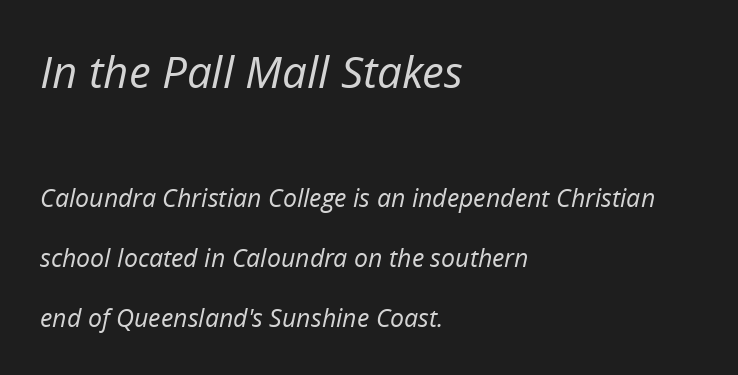
The image shows 44 px regular-weight type, italic (leaning right); set left-aligned, loose line spacing (2.39x), normal letter spacing, not underlined; the first (top) block is 1.76x larger; low stroke contrast and a medium x-height.
